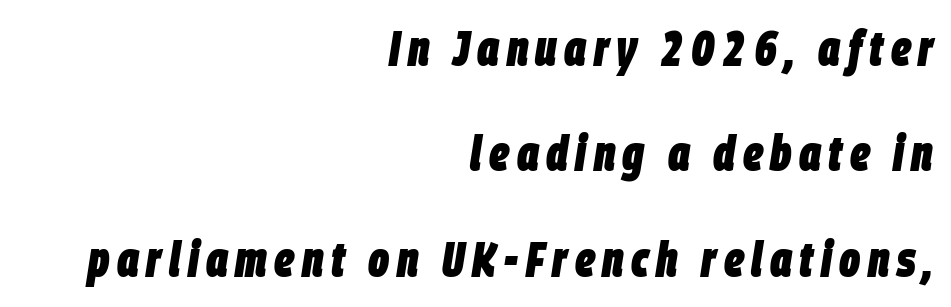
The image shows 49 px heavy, condensed type, italic (leaning right); set right-aligned, loose line spacing (2.15x), not underlined; low stroke contrast and a large x-height.
